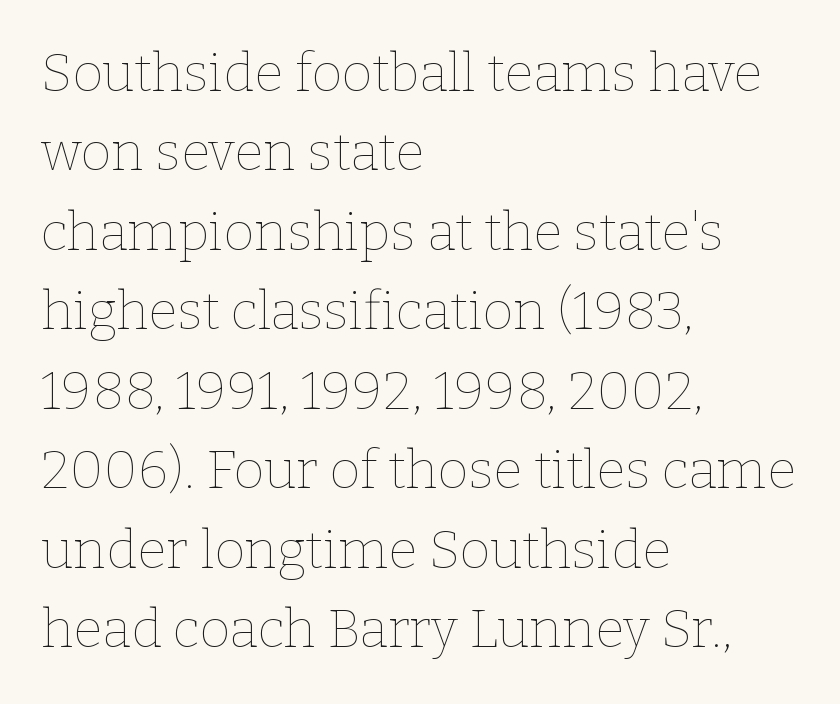
{"italic": "no", "bold": "no", "weight": "thin", "width": "normal", "stroke_contrast": "low", "x_height": "medium", "monospaced": "no", "underline": "no", "align": "left", "line_spacing": "normal", "line_spacing_ratio": 1.5, "letter_spacing": "normal", "letter_spacing_em": 0.0, "glyph_px": 53}
